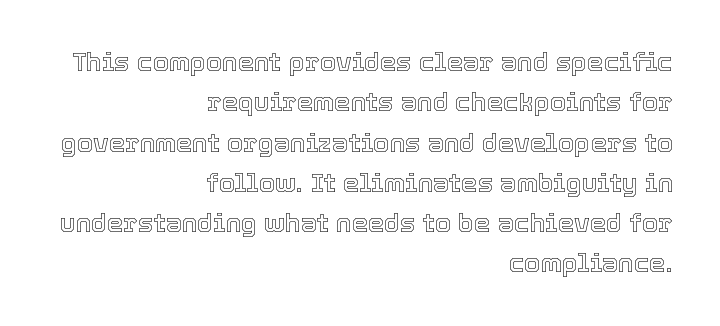
The image shows 26 px text type, upright; set right-aligned, normal line spacing (1.55x), normal letter spacing, not underlined.
